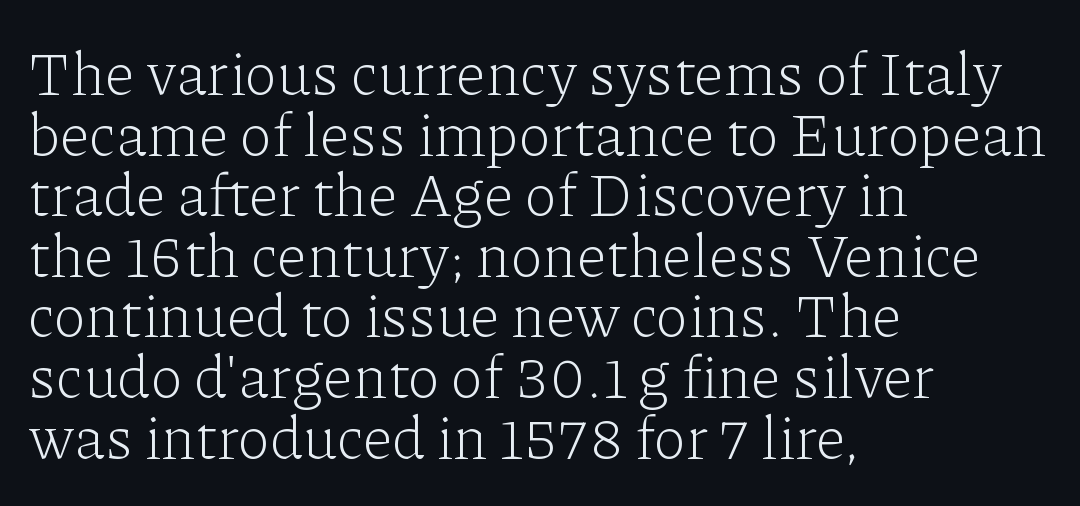
The image shows 60 px light serif type, upright; set left-aligned, tight line spacing (1.01x), normal letter spacing, not underlined; low stroke contrast and a medium x-height.
